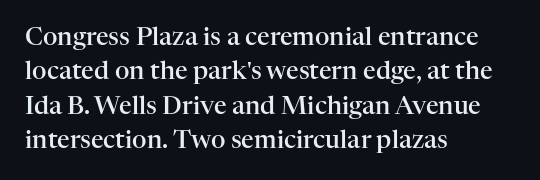
The image shows 25 px text type, upright; set left-aligned, normal line spacing (1.38x), normal letter spacing, not underlined.
